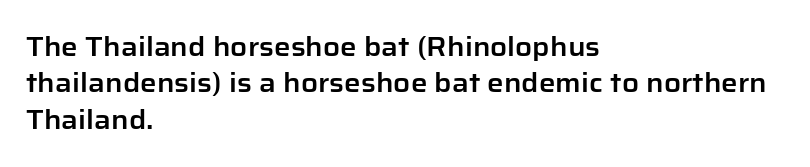
Q: Is the text italic (slanted)? A: No, it is upright.
Q: Is the text underlined? A: No.
Q: How is the paragraph aligned? A: Left-aligned.
Q: Is the spacing between letters normal or unusually wide? A: Normal.
Q: Is the spacing between lines tight, normal or loose? A: Normal.
